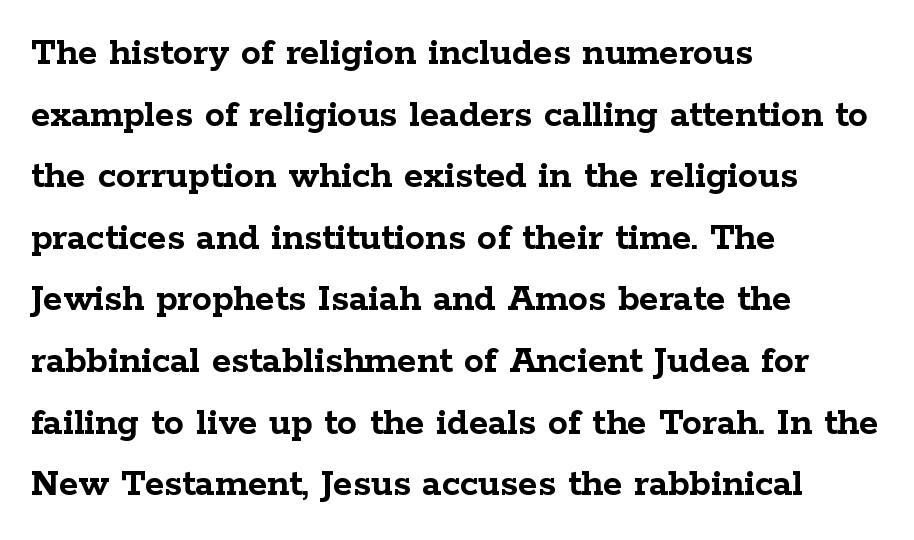
{"serif": "yes", "italic": "no", "bold": "yes", "weight": "semibold", "width": "wide", "stroke_contrast": "low", "x_height": "medium", "monospaced": "no", "underline": "no", "align": "left", "line_spacing": "normal", "line_spacing_ratio": 1.54, "letter_spacing": "normal", "letter_spacing_em": 0.0, "glyph_px": 40}
